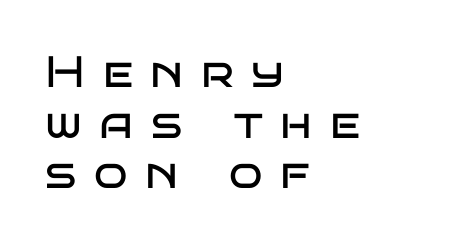
The image shows 44 px regular-weight, wide sans-serif type, upright; set left-aligned, tight line spacing (1.15x), unusually wide letter spacing (+0.4 em), not underlined; low stroke contrast and a large x-height.
